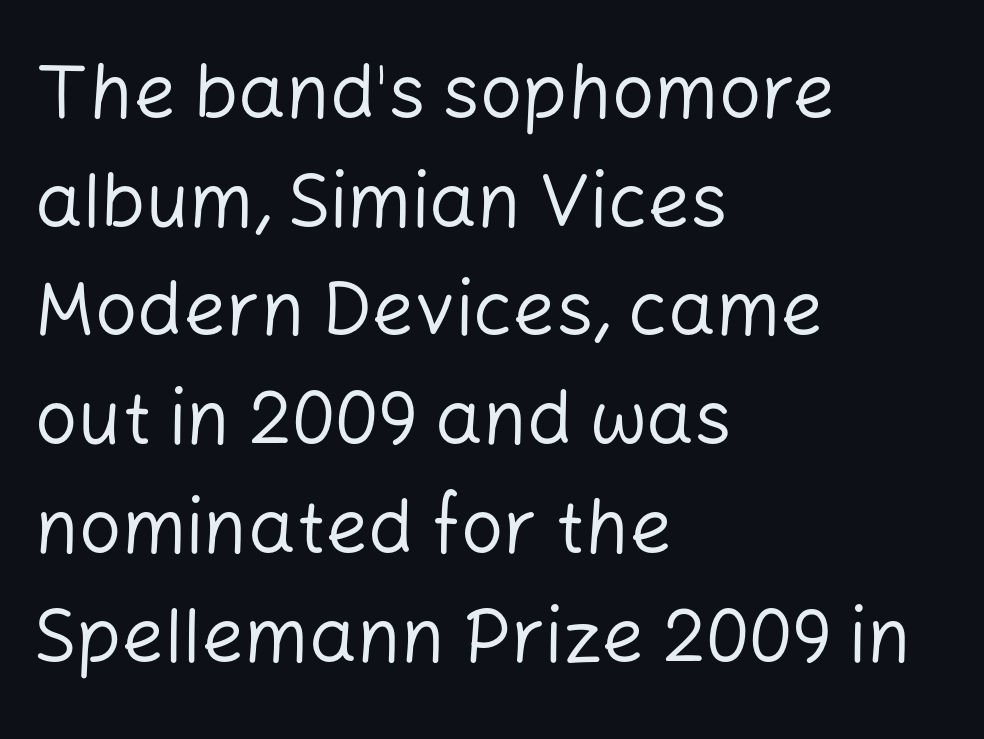
The image shows 75 px regular-weight sans-serif type, upright; set left-aligned, normal line spacing (1.45x), normal letter spacing, not underlined; low stroke contrast and a medium x-height.
